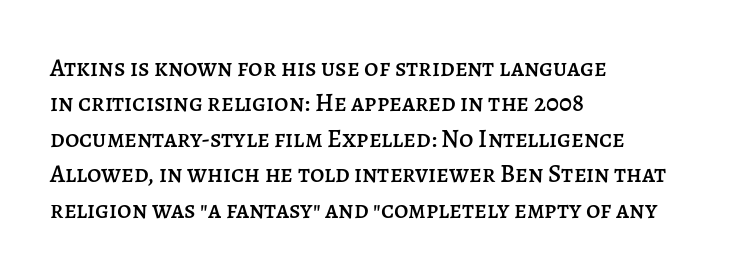
Q: Is the text italic (slanted)? A: No, it is upright.
Q: Is the text underlined? A: No.
Q: How is the paragraph aligned? A: Left-aligned.
Q: Is the spacing between letters normal or unusually wide? A: Normal.
Q: Is the spacing between lines tight, normal or loose? A: Normal.
